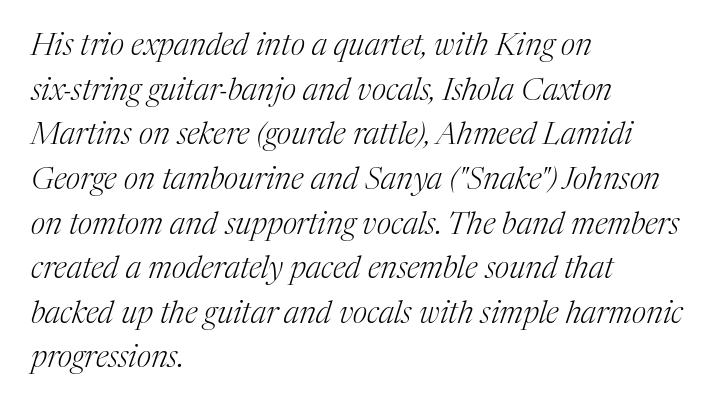
{"serif": "yes", "italic": "yes", "lean": "right", "slant_degrees": 17, "bold": "no", "weight": "light", "width": "normal", "stroke_contrast": "medium", "x_height": "medium", "monospaced": "no", "underline": "no", "align": "left", "line_spacing": "normal", "line_spacing_ratio": 1.44, "letter_spacing": "normal", "letter_spacing_em": 0.0, "glyph_px": 31}
